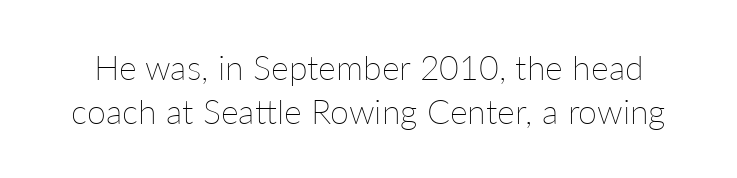
{"italic": "no", "bold": "no", "weight": "thin", "width": "normal", "stroke_contrast": "low", "x_height": "medium", "monospaced": "no", "underline": "no", "line_spacing": "normal", "line_spacing_ratio": 1.28, "letter_spacing": "normal", "letter_spacing_em": 0.0, "glyph_px": 34}
